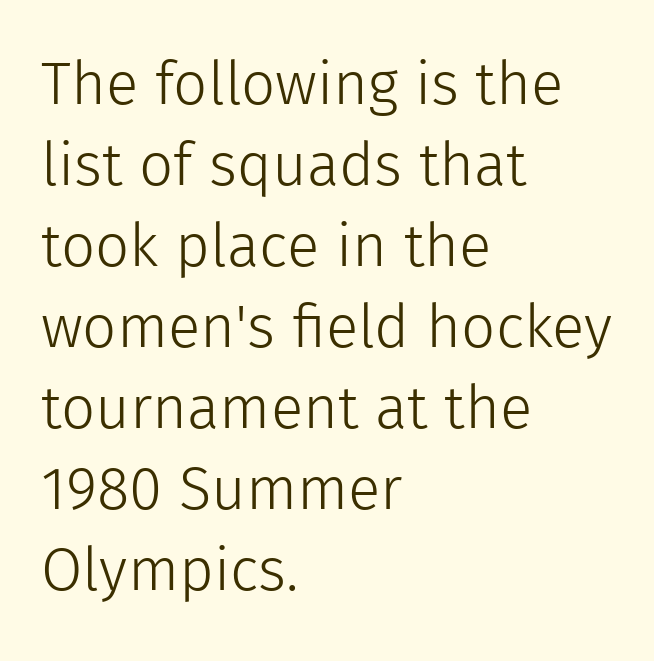
The image shows 60 px light sans-serif type, upright; set left-aligned, normal line spacing (1.35x), normal letter spacing, not underlined; a medium x-height.
